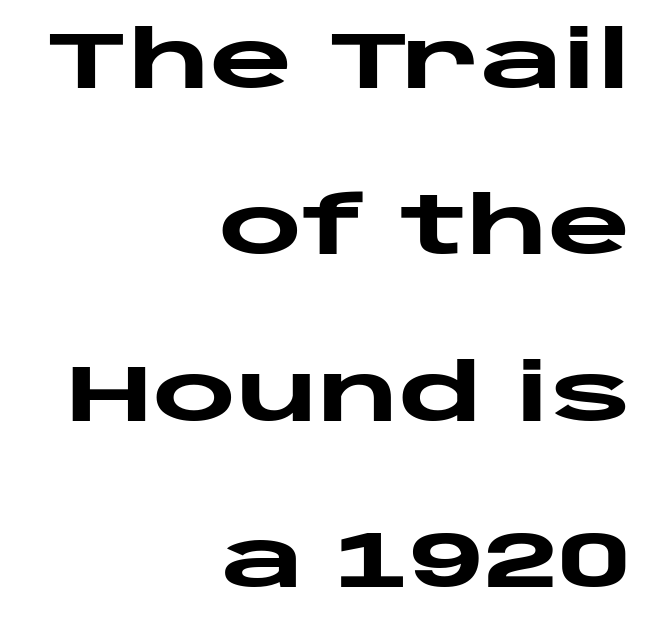
The string is rendered with underlining switched off. Posture: straight, roman, zero tilt. Here the designer chose a conventional face with non-uniform glyph widths. How heavy is the stroke? Heavy — this is a bold. The passage shown stacks its lines with a broad gap. Horizontally, the lines are justified to the trailing edge only.
